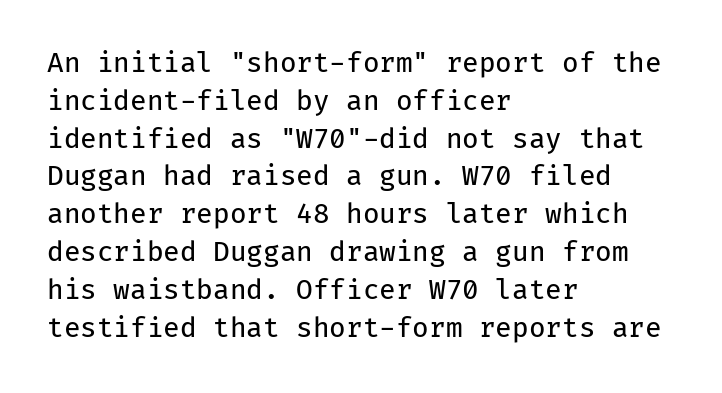
Q: Is the text bold? A: No.
Q: Is the text italic (slanted)? A: No, it is upright.
Q: Is the text underlined? A: No.
Q: How is the paragraph aligned? A: Left-aligned.
Q: Is the spacing between letters normal or unusually wide? A: Normal.
Q: Is the spacing between lines tight, normal or loose? A: Normal.
